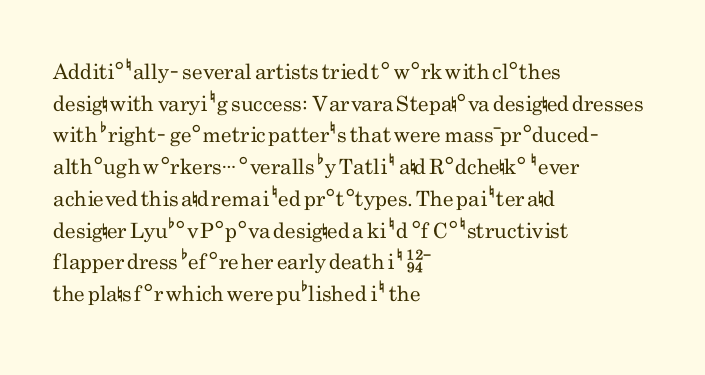
{"italic": "no", "bold": "no", "underline": "no", "align": "left", "line_spacing": "normal", "line_spacing_ratio": 1.51, "letter_spacing": "normal", "letter_spacing_em": 0.0, "glyph_px": 21}
